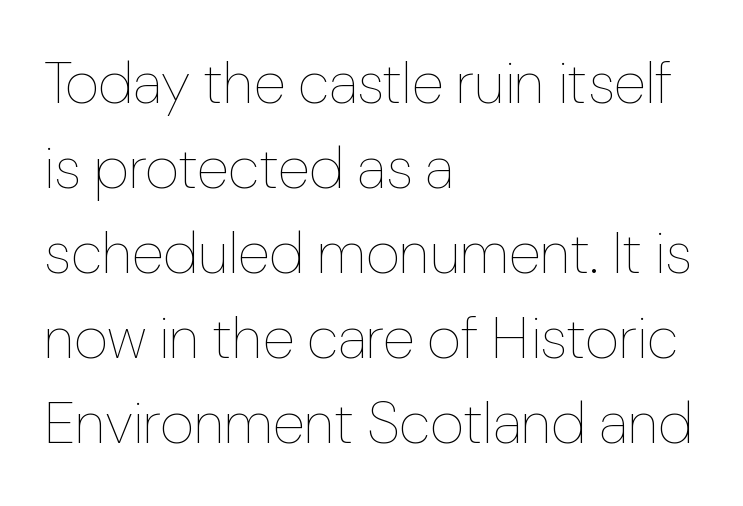
Q: Is the text bold? A: No.
Q: Is the text italic (slanted)? A: No, it is upright.
Q: Is the text underlined? A: No.
Q: How is the paragraph aligned? A: Left-aligned.
Q: Is the spacing between letters normal or unusually wide? A: Normal.
Q: Is the spacing between lines tight, normal or loose? A: Normal.
Q: Width (condensed, normal, or wide)? A: Normal.
Q: Stroke contrast? A: Low.
Q: x-height? A: Medium.
Q: Monospaced? A: No.
